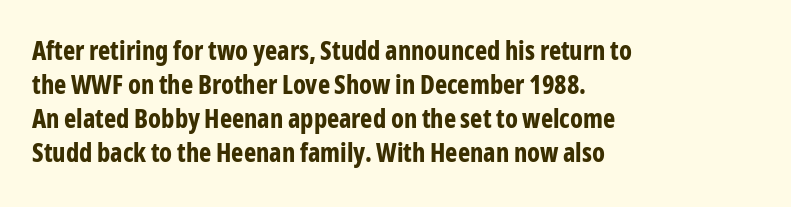
{"italic": "no", "bold": "yes", "underline": "no", "align": "left", "line_spacing": "normal", "line_spacing_ratio": 1.31, "letter_spacing": "normal", "letter_spacing_em": 0.0, "glyph_px": 26}
